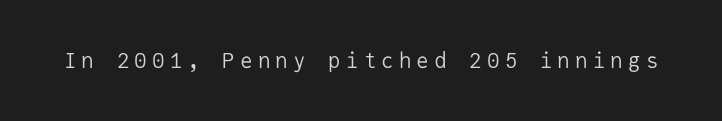
Weight class: somewhere from thin through regular. Posture: straight, roman, zero tilt. Beneath every word, the page is bare. Glyph-to-glyph distance is far greater than everyday printed text.
